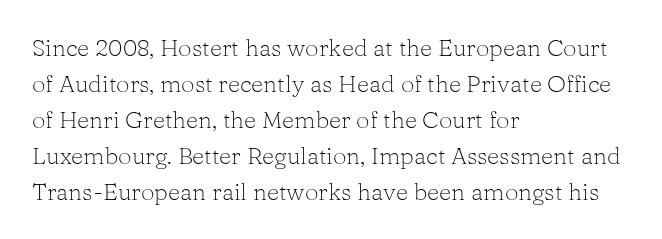
Q: Is the text bold? A: No.
Q: Is the text italic (slanted)? A: No, it is upright.
Q: Is the text underlined? A: No.
Q: How is the paragraph aligned? A: Left-aligned.
Q: Is the spacing between letters normal or unusually wide? A: Normal.
Q: Is the spacing between lines tight, normal or loose? A: Normal.
